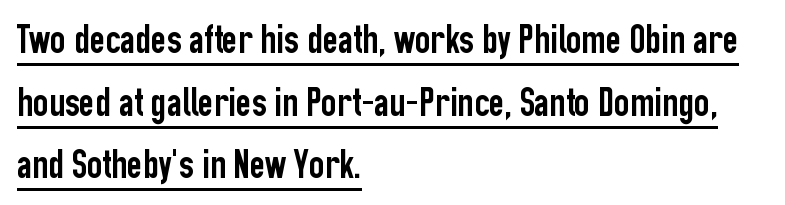
I'd call this a sans setting — the letters go barefoot. Ordinary non-slanted type is in use. The rows are spaced the way most documents space them. A classic flush-left, rag-right setting is used for this passage. Is the letter spacing exaggerated? No — it looks like the ordinary default.
